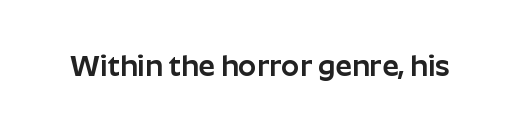
The letterforms sit shoulder to shoulder at normal distance. Vertical strokes here are truly vertical. Proportional: the letters do not fall into vertical columns. The specimen omits any rule beneath the text block's lines. Typographically, this falls in the sans-serif category.
